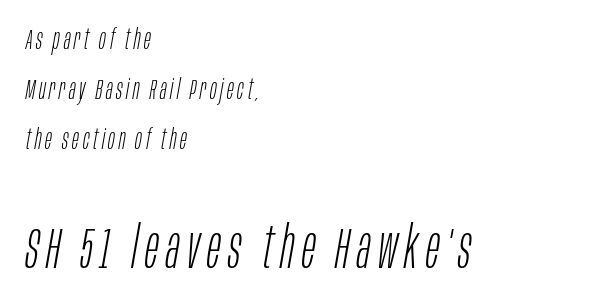
Q: Is the text bold? A: No.
Q: Is the text italic (slanted)? A: Yes, it leans right by about 10 degrees.
Q: Is the text underlined? A: No.
Q: How is the paragraph aligned? A: Left-aligned.
Q: Which block of text is set in a larger size, the first (top) or the second (bottom)? A: The second (bottom) one.
Q: Width (condensed, normal, or wide)? A: Condensed.
Q: Stroke contrast? A: Low.
Q: x-height? A: Large.
Q: Monospaced? A: No.
